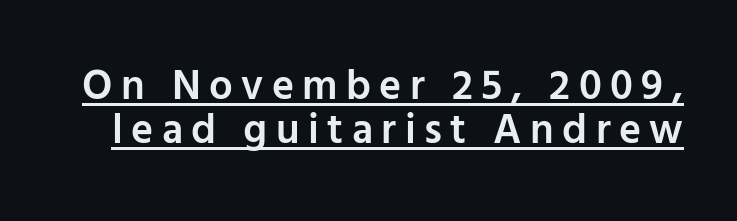
Q: Is the text bold? A: Semi-bold.
Q: Is the text italic (slanted)? A: No, it is upright.
Q: Is the typeface a serif or a sans-serif typeface? A: Sans-serif.
Q: Is the text underlined? A: Yes.
Q: Is the spacing between letters normal or unusually wide? A: Unusually wide.
Q: Is the spacing between lines tight, normal or loose? A: Tight.
Q: Width (condensed, normal, or wide)? A: Normal.
Q: Stroke contrast? A: Low.
Q: x-height? A: Medium.
Q: Monospaced? A: No.
